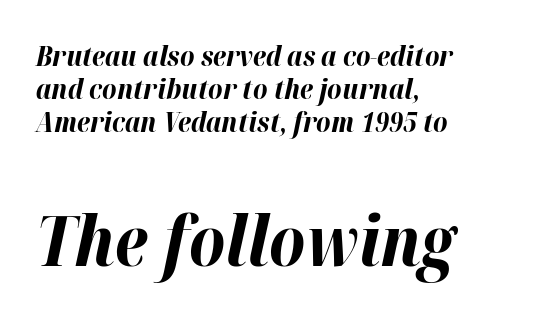
{"italic": "yes", "lean": "right", "slant_degrees": 12, "bold": "yes", "weight": "bold", "width": "normal", "stroke_contrast": "high", "x_height": "medium", "monospaced": "no", "underline": "no", "align": "left", "line_spacing_ratio": 1.18, "letter_spacing": "normal", "letter_spacing_em": 0.0, "larger_block": "second", "size_ratio": 2.5, "glyph_px": 70}
